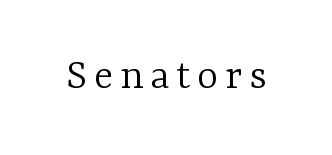
Q: Is the text bold? A: No.
Q: Is the text italic (slanted)? A: No, it is upright.
Q: Is the typeface a serif or a sans-serif typeface? A: Serif.
Q: Is the text underlined? A: No.
Q: Width (condensed, normal, or wide)? A: Normal.
Q: Stroke contrast? A: Low.
Q: x-height? A: Medium.
Q: Monospaced? A: No.
